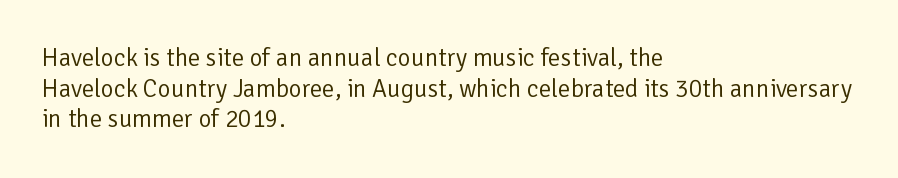
The image shows 25 px text type, upright; set left-aligned, line spacing 1.23x, normal letter spacing, not underlined.
